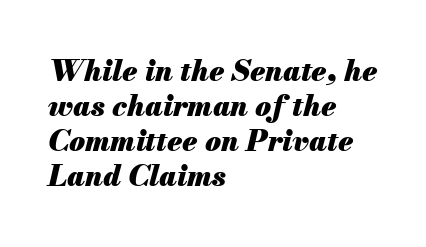
The image shows 29 px heavy type, italic (leaning right); set left-aligned, line spacing 1.21x, normal letter spacing, not underlined; medium stroke contrast and a small x-height.
